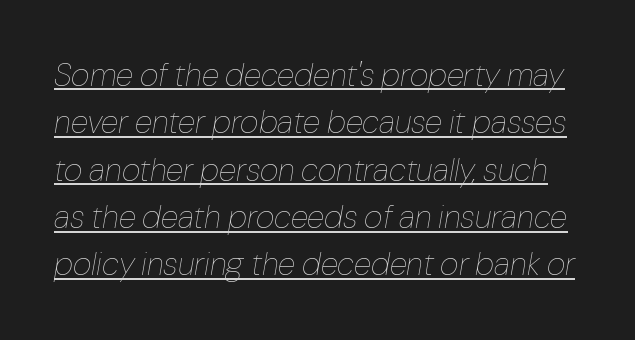
Would a proofreader flag this as italicized? Yes. These lines keep a tight, regular rhythm from letter to letter. Ink coverage per letter is moderate at most. Summary of vertical rhythm: regular, with standard interline spacing. Think of a printed novel: that variable character pitch is what you see here.
